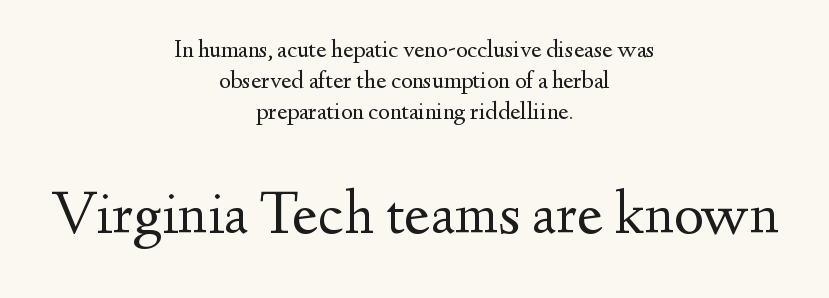
Q: Is the text bold? A: No.
Q: Is the text italic (slanted)? A: No, it is upright.
Q: Is the typeface a serif or a sans-serif typeface? A: Serif.
Q: Is the text underlined? A: No.
Q: How is the paragraph aligned? A: Centered.
Q: Is the spacing between letters normal or unusually wide? A: Normal.
Q: Which block of text is set in a larger size, the first (top) or the second (bottom)? A: The second (bottom) one.
Q: Width (condensed, normal, or wide)? A: Normal.
Q: Stroke contrast? A: Medium.
Q: x-height? A: Small.
Q: Monospaced? A: No.
